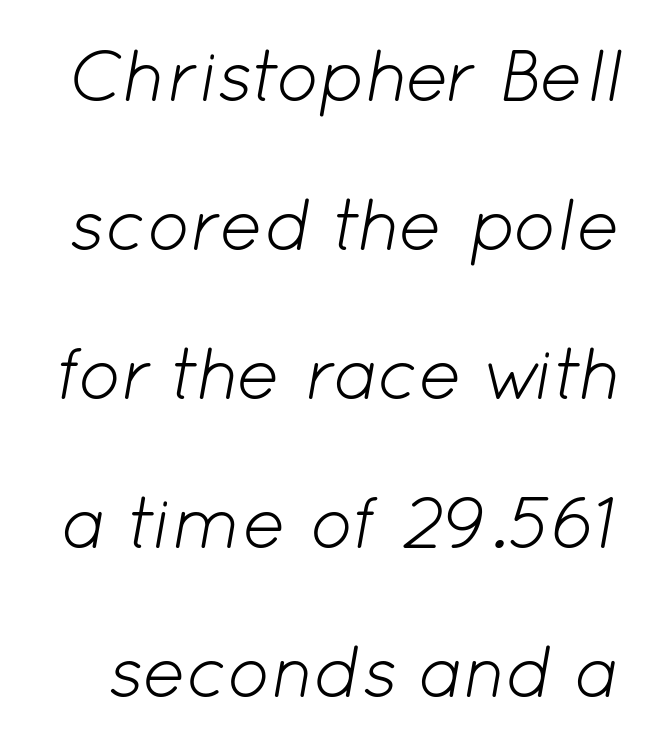
The image shows 73 px light type, italic (leaning right); set loose line spacing (2.04x), normal letter spacing, not underlined; low stroke contrast and a medium x-height.
